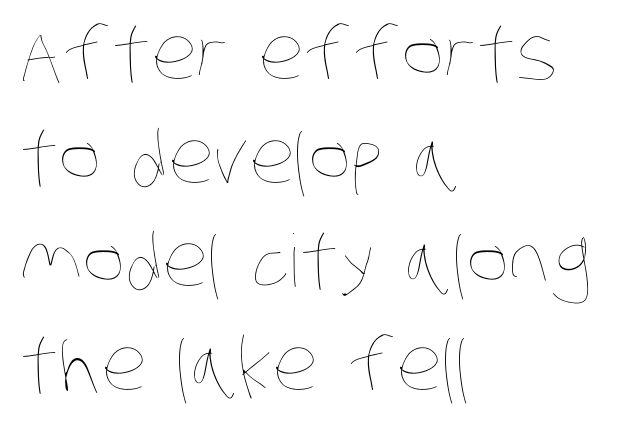
Decoration check: the copy has no underline. These lines are rendered in a variable-pitch font. This is not heavy type; no bold has been used. The leading is moderate, giving the passage an even texture.
